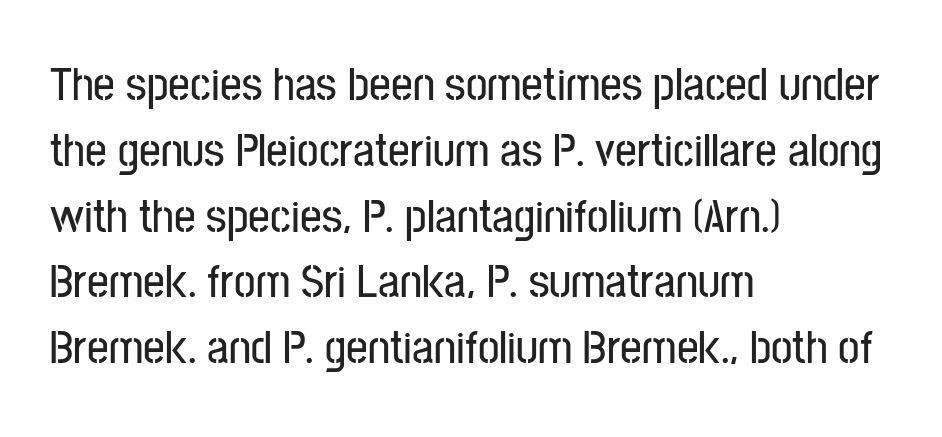
The image shows 48 px condensed sans-serif type, upright; set left-aligned, normal line spacing (1.37x), normal letter spacing, not underlined; low stroke contrast and a medium x-height.
